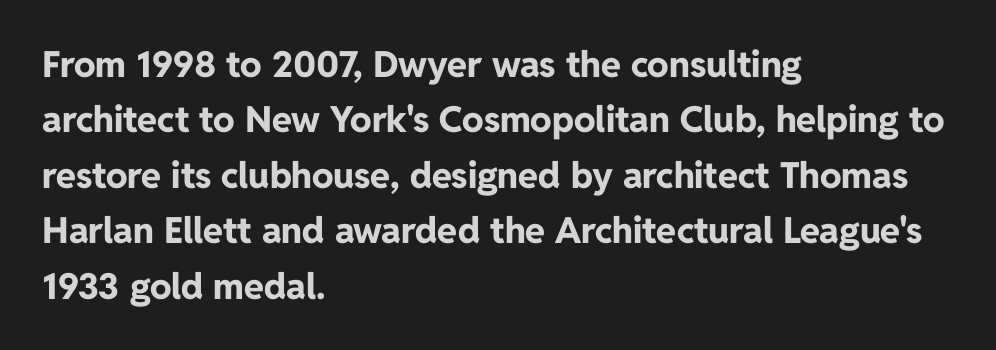
Q: Is the text bold? A: Yes.
Q: Is the text italic (slanted)? A: No, it is upright.
Q: Is the typeface a serif or a sans-serif typeface? A: Sans-serif.
Q: Is the text underlined? A: No.
Q: How is the paragraph aligned? A: Left-aligned.
Q: Is the spacing between letters normal or unusually wide? A: Normal.
Q: Is the spacing between lines tight, normal or loose? A: Normal.
Q: Width (condensed, normal, or wide)? A: Normal.
Q: Stroke contrast? A: Low.
Q: x-height? A: Medium.
Q: Monospaced? A: No.
